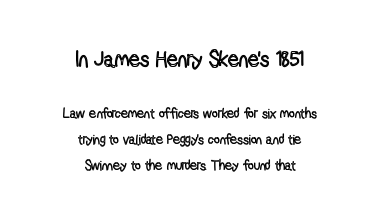
The image shows 22 px text type, upright; set centered, line spacing 1.84x, normal letter spacing, not underlined; the first (top) block is 1.57x larger.
